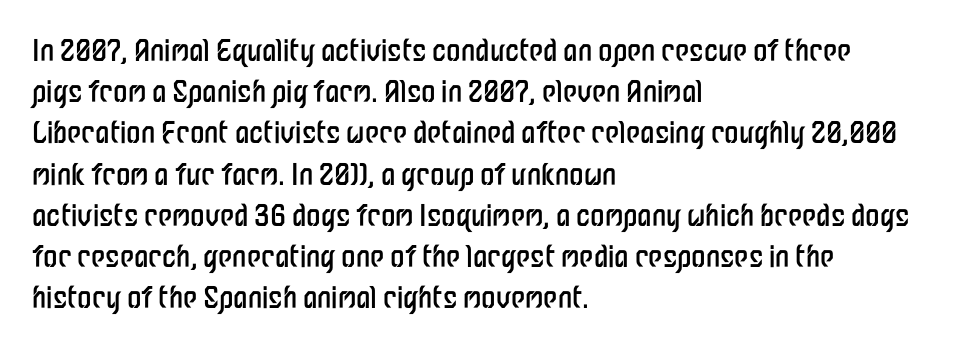
{"serif": "no", "italic": "no", "bold": "no", "weight": "regular", "width": "condensed", "stroke_contrast": "low", "x_height": "medium", "monospaced": "no", "underline": "no", "align": "left", "line_spacing": "normal", "line_spacing_ratio": 1.42, "letter_spacing": "normal", "letter_spacing_em": 0.0, "glyph_px": 29}
